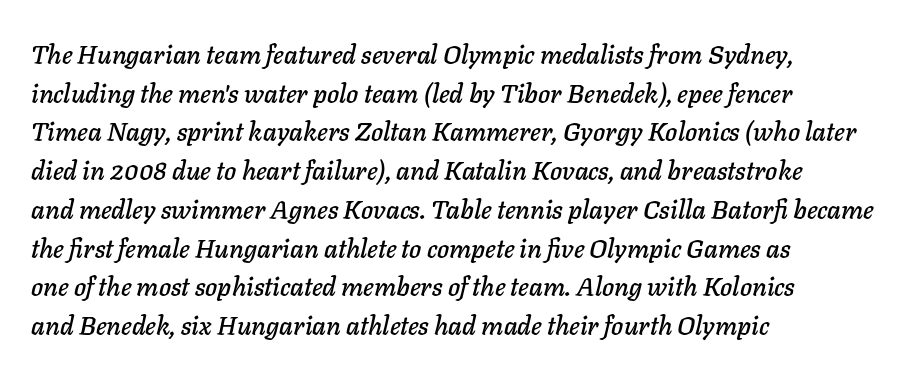
The image shows 26 px text type, italic (leaning right); set left-aligned, normal line spacing (1.49x), normal letter spacing, not underlined.
